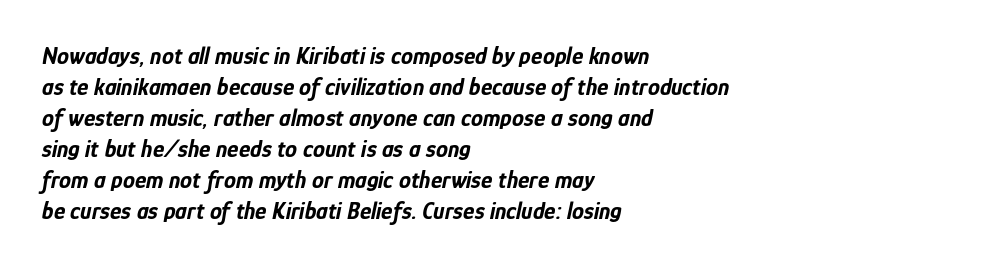
The image shows 24 px bold type, italic (leaning right); set left-aligned, normal line spacing (1.29x), normal letter spacing, not underlined.
